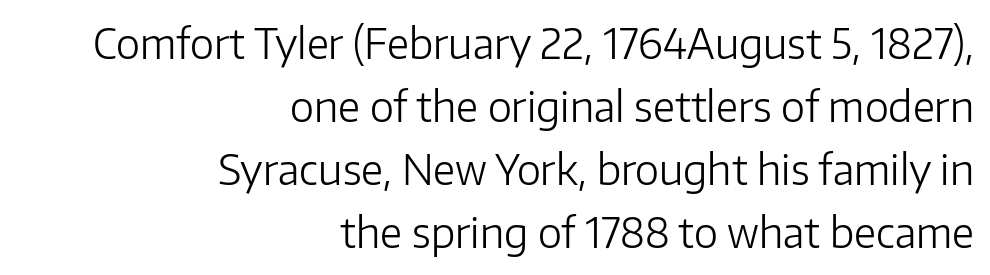
Q: Is the text bold? A: No.
Q: Is the text italic (slanted)? A: No, it is upright.
Q: Is the typeface a serif or a sans-serif typeface? A: Sans-serif.
Q: Is the text underlined? A: No.
Q: How is the paragraph aligned? A: Right-aligned.
Q: Is the spacing between letters normal or unusually wide? A: Normal.
Q: Is the spacing between lines tight, normal or loose? A: Normal.
Q: Width (condensed, normal, or wide)? A: Normal.
Q: Stroke contrast? A: Low.
Q: x-height? A: Medium.
Q: Monospaced? A: No.
